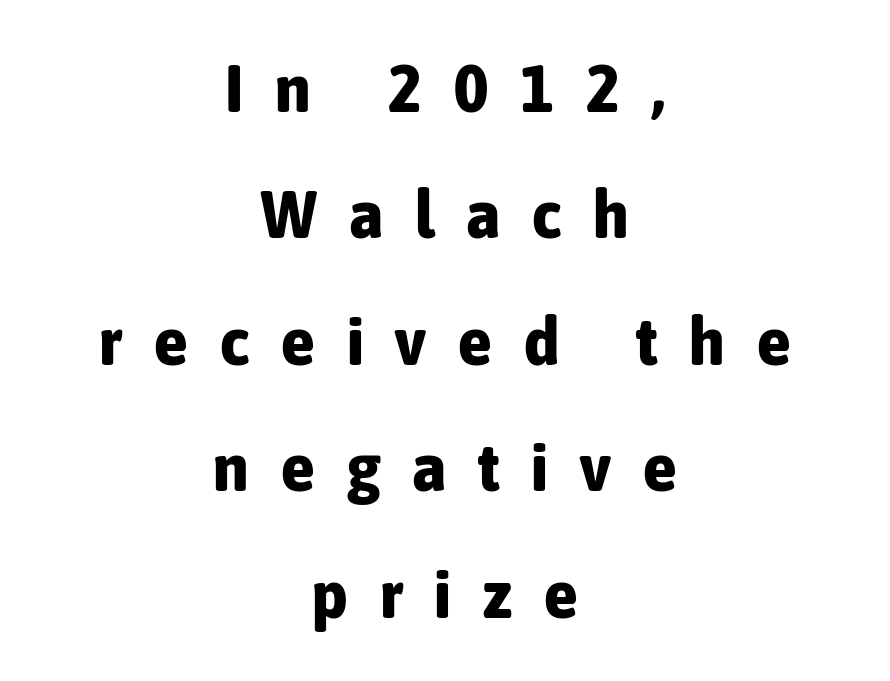
{"serif": "no", "italic": "no", "bold": "yes", "weight": "bold", "width": "condensed", "stroke_contrast": "low", "x_height": "medium", "monospaced": "no", "underline": "no", "align": "center", "line_spacing_ratio": 1.86, "letter_spacing": "wide", "letter_spacing_em": 0.47, "glyph_px": 68}
